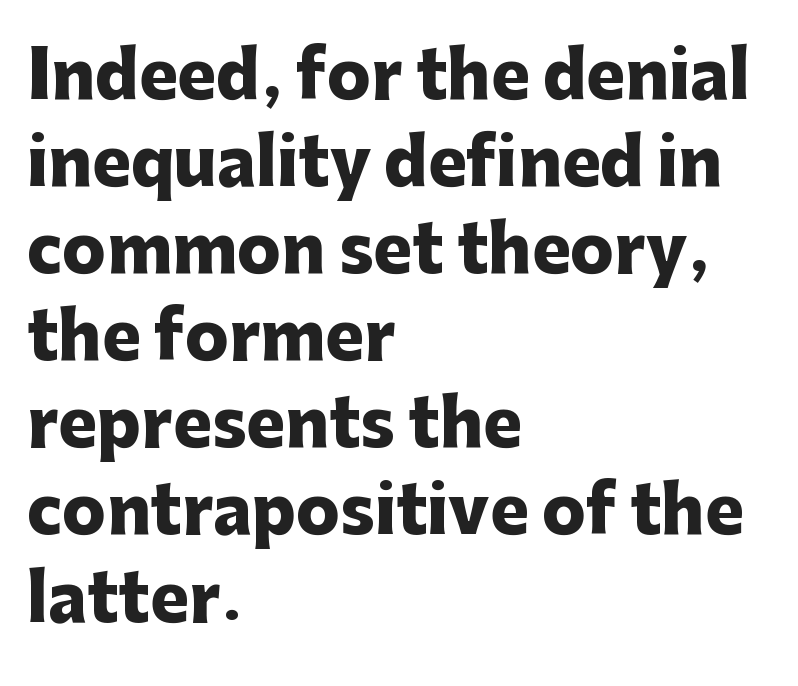
{"serif": "no", "italic": "no", "bold": "yes", "weight": "heavy", "width": "normal", "stroke_contrast": "low", "x_height": "medium", "monospaced": "no", "underline": "no", "align": "left", "line_spacing": "normal", "line_spacing_ratio": 1.34, "letter_spacing": "normal", "letter_spacing_em": 0.0, "glyph_px": 65}
